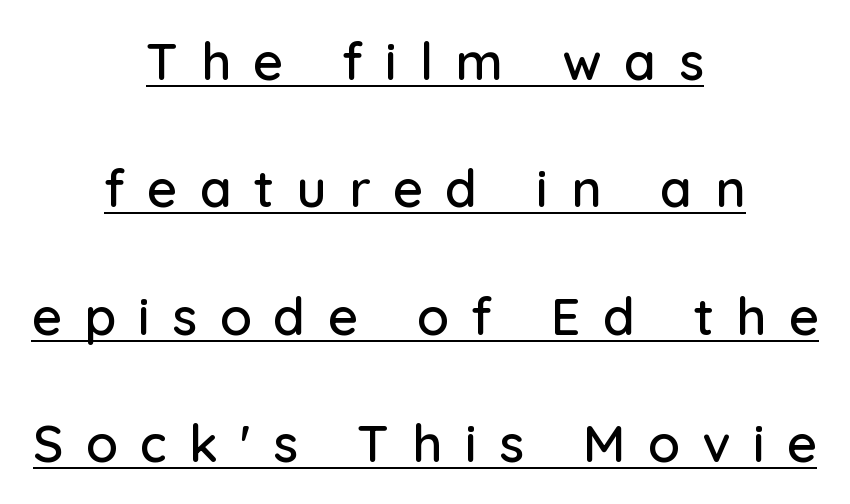
Q: Is the text italic (slanted)? A: No, it is upright.
Q: Is the typeface a serif or a sans-serif typeface? A: Sans-serif.
Q: Is the text underlined? A: Yes.
Q: How is the paragraph aligned? A: Centered.
Q: Is the spacing between letters normal or unusually wide? A: Unusually wide.
Q: Is the spacing between lines tight, normal or loose? A: Loose.
Q: Width (condensed, normal, or wide)? A: Normal.
Q: Stroke contrast? A: Low.
Q: x-height? A: Medium.
Q: Monospaced? A: No.
